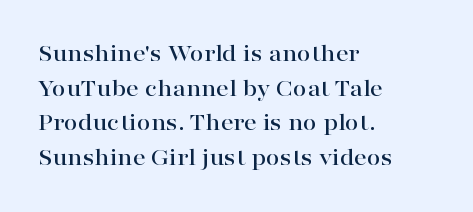
Has an underline been added? It has not. Observe the ordinary spacing: letters are neighbours, not strangers. What's the leading like? Ordinary, nothing unusual. Reading down the block, your eye returns to a fixed left position each line. Every character sits straight up, as roman type does.
